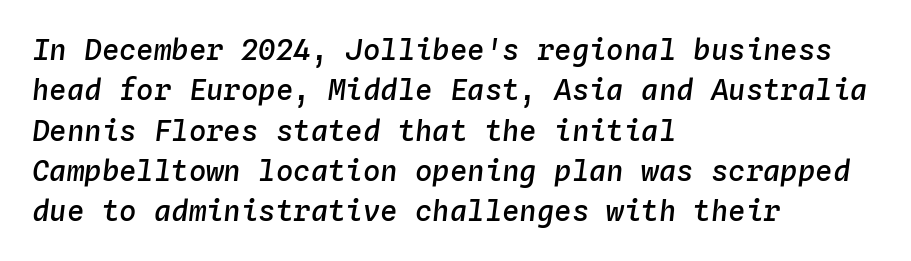
The image shows 29 px semibold type, italic (leaning right), monospaced; set left-aligned, normal line spacing (1.39x), normal letter spacing, not underlined; low stroke contrast and a medium x-height.
